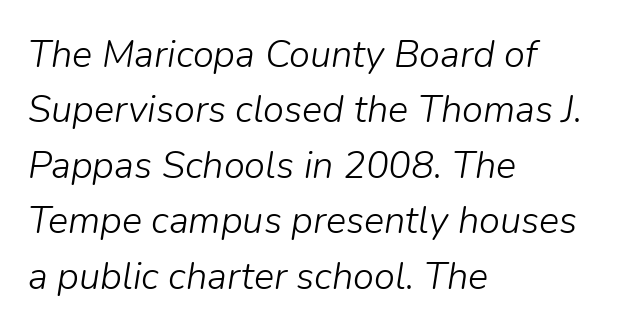
Underline: absent. This reads as an unemphasized weight, regular at the heaviest. Notice how the stems are inclined rather than vertical — that's the hallmark of italics. The passage shown is typed in a proportional face where columns would drift. This sample keeps an unexceptional amount of space between lines.
